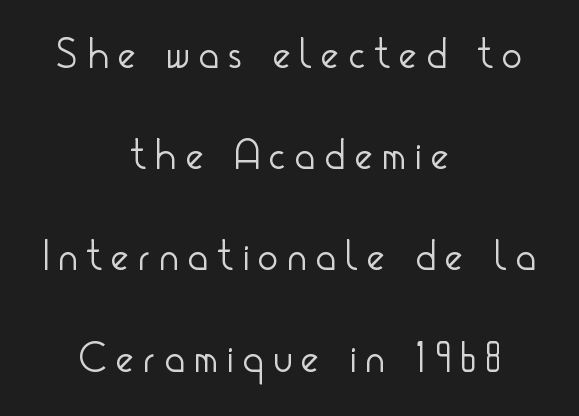
The image shows 42 px light, condensed sans-serif type, upright; set centered, loose line spacing (2.41x), unusually wide letter spacing (+0.24 em), not underlined; low stroke contrast and a small x-height.
